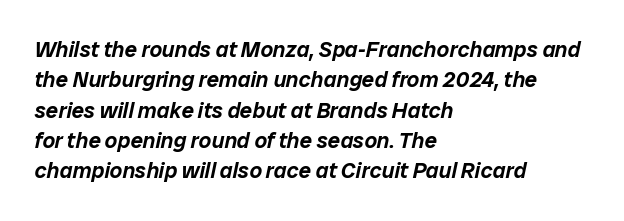
{"italic": "yes", "lean": "right", "slant_degrees": 12, "underline": "no", "align": "left", "line_spacing": "normal", "line_spacing_ratio": 1.38, "letter_spacing": "normal", "letter_spacing_em": 0.0, "glyph_px": 22}
